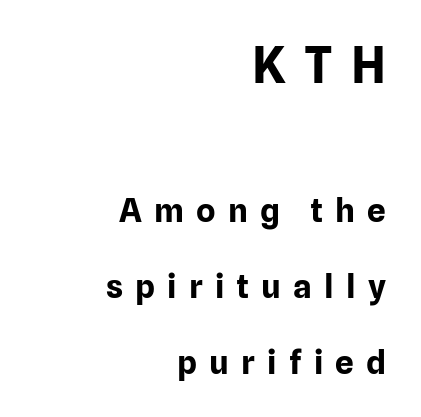
{"serif": "no", "italic": "no", "bold": "yes", "weight": "bold", "width": "normal", "stroke_contrast": "low", "x_height": "medium", "monospaced": "no", "underline": "no", "align": "right", "line_spacing": "loose", "line_spacing_ratio": 2.3, "letter_spacing": "wide", "letter_spacing_em": 0.37, "larger_block": "first", "size_ratio": 1.52, "glyph_px": 50}
